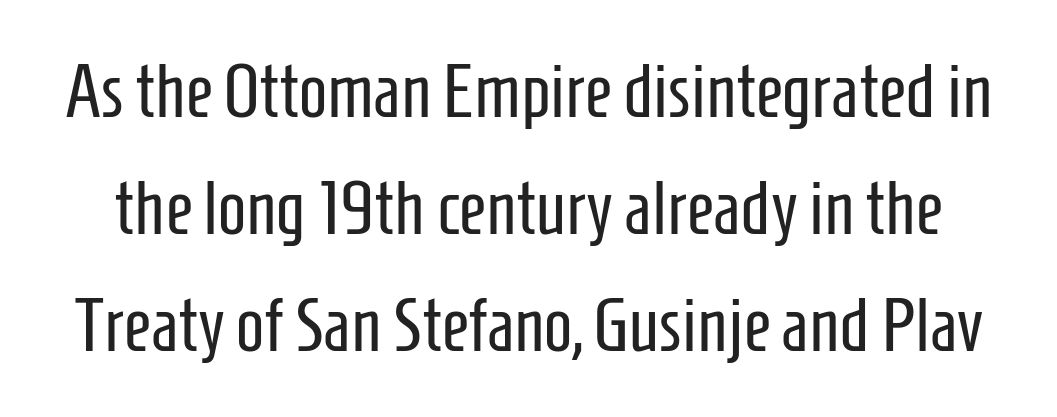
The image shows 75 px regular-weight, condensed sans-serif type, upright; set normal line spacing (1.56x), normal letter spacing, not underlined; low stroke contrast and a medium x-height.
